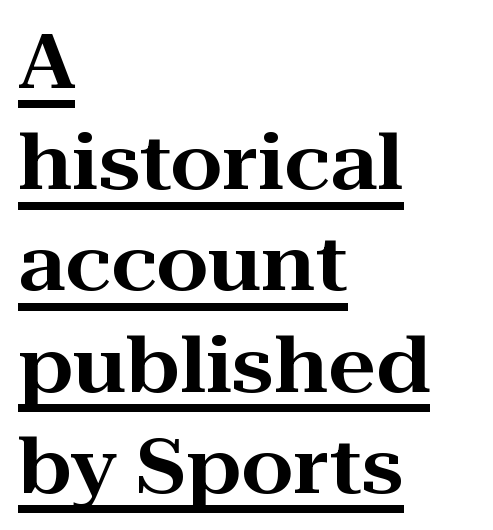
Q: Is the text italic (slanted)? A: No, it is upright.
Q: Is the typeface a serif or a sans-serif typeface? A: Serif.
Q: Is the text underlined? A: Yes.
Q: How is the paragraph aligned? A: Left-aligned.
Q: Is the spacing between letters normal or unusually wide? A: Normal.
Q: Is the spacing between lines tight, normal or loose? A: Normal.
Q: Width (condensed, normal, or wide)? A: Wide.
Q: Stroke contrast? A: High.
Q: x-height? A: Medium.
Q: Monospaced? A: No.
